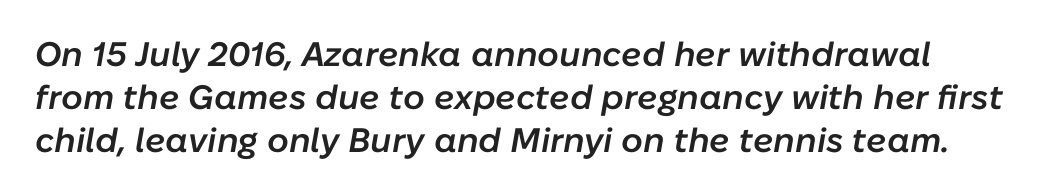
The image shows 34 px semibold type, italic (leaning right); set normal line spacing (1.27x), normal letter spacing, not underlined; low stroke contrast and a medium x-height.
